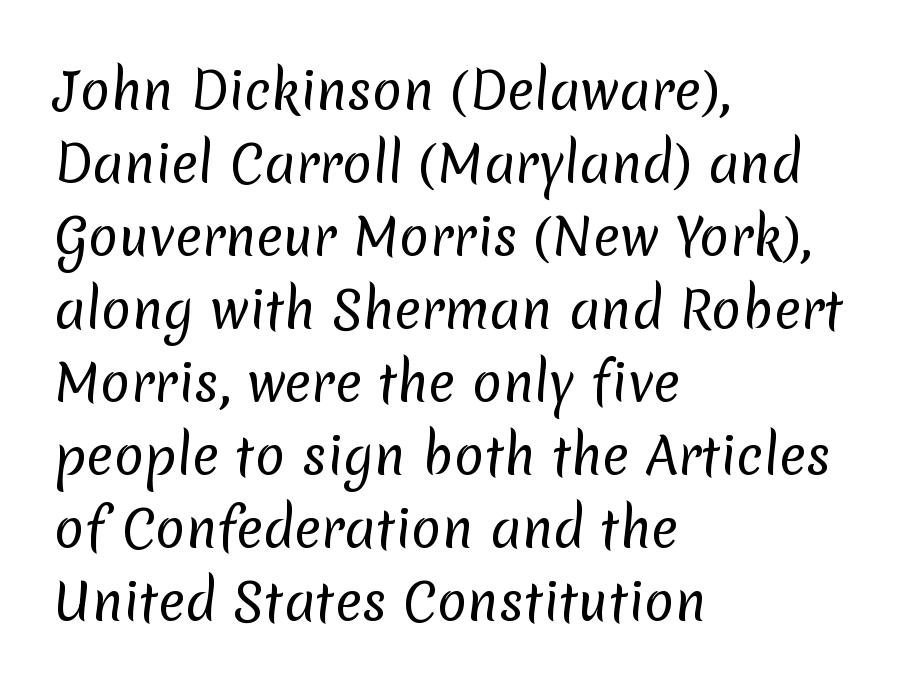
Are there feet on the stems? There aren't — it's a sans. Descenders hang freely into open space. The line texture is even and compact thanks to regular tracking. The face used here is proportionally spaced, like ordinary book or web type. Is the type heavy? It reads as light-to-regular instead. The line-height multiplier appears to be the usual default.
